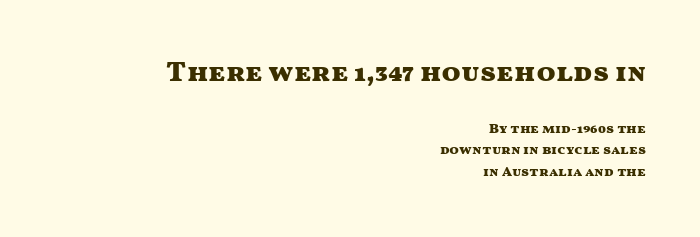
{"serif": "no", "italic": "no", "bold": "yes", "weight": "heavy", "width": "wide", "stroke_contrast": "medium", "x_height": "medium", "monospaced": "no", "underline": "no", "align": "right", "line_spacing": "normal", "line_spacing_ratio": 1.52, "letter_spacing": "normal", "letter_spacing_em": 0.0, "larger_block": "first", "size_ratio": 2.0, "glyph_px": 28}
